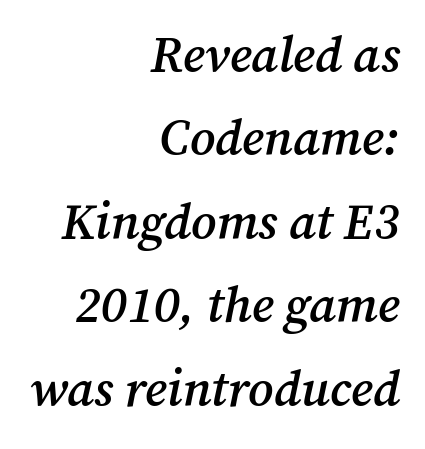
Q: Is the text bold? A: Semi-bold.
Q: Is the text italic (slanted)? A: Yes, it leans right by about 12 degrees.
Q: Is the typeface a serif or a sans-serif typeface? A: Serif.
Q: Is the text underlined? A: No.
Q: How is the paragraph aligned? A: Right-aligned.
Q: Is the spacing between letters normal or unusually wide? A: Normal.
Q: Is the spacing between lines tight, normal or loose? A: Normal.
Q: Width (condensed, normal, or wide)? A: Normal.
Q: Stroke contrast? A: Medium.
Q: x-height? A: Medium.
Q: Monospaced? A: No.
